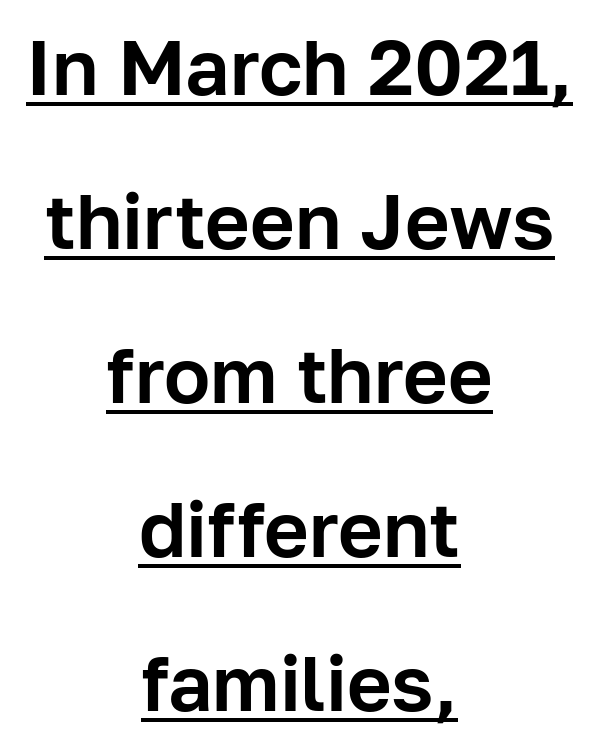
{"serif": "no", "italic": "no", "width": "normal", "stroke_contrast": "low", "x_height": "medium", "monospaced": "no", "underline": "yes", "align": "center", "line_spacing": "loose", "line_spacing_ratio": 2.0, "letter_spacing": "normal", "letter_spacing_em": 0.0, "glyph_px": 77}
